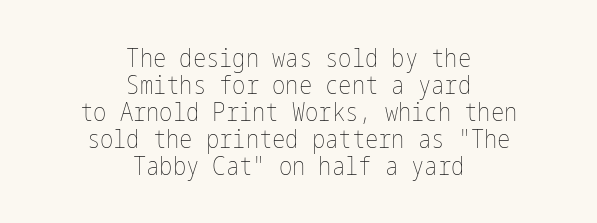
The image shows 25 px text type, upright; set centered, tight line spacing (1.08x), normal letter spacing, not underlined.
